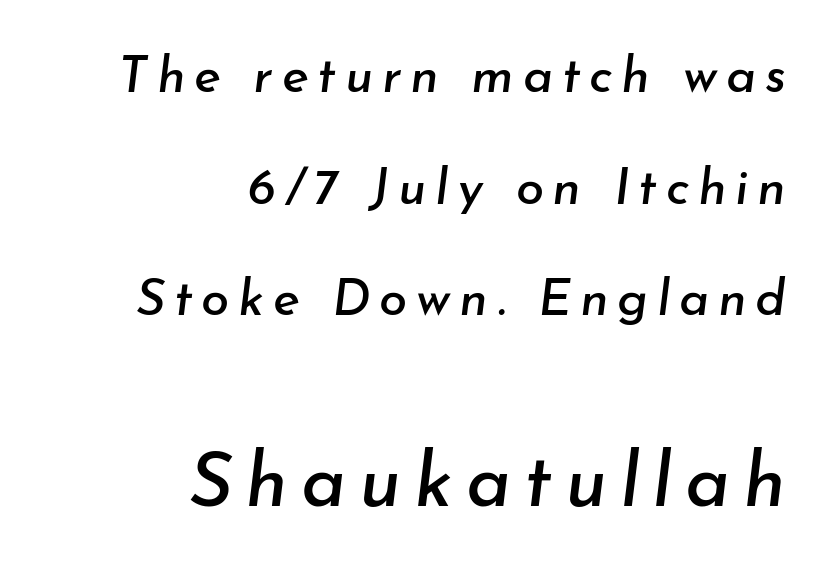
The image shows 76 px text type, italic (leaning right); set right-aligned, loose line spacing (2.19x), not underlined; the second (bottom) block is 1.49x larger; low stroke contrast and a small x-height.
